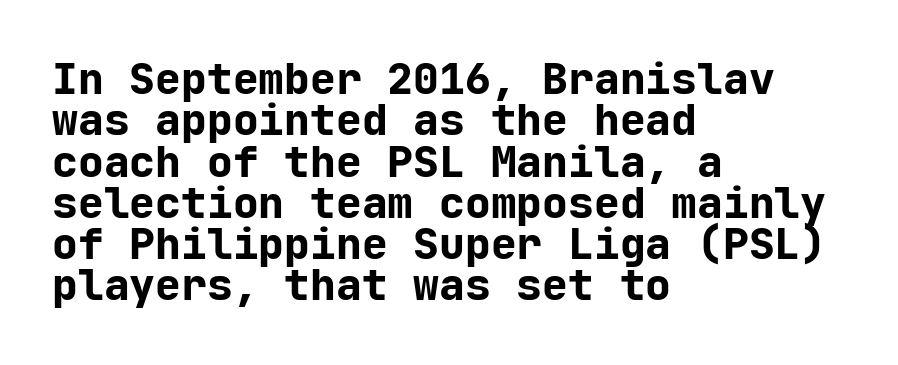
Q: Is the text bold? A: Yes.
Q: Is the text italic (slanted)? A: No, it is upright.
Q: Is the typeface a serif or a sans-serif typeface? A: Sans-serif.
Q: Is the text underlined? A: No.
Q: How is the paragraph aligned? A: Left-aligned.
Q: Is the spacing between letters normal or unusually wide? A: Normal.
Q: Is the spacing between lines tight, normal or loose? A: Tight.
Q: Width (condensed, normal, or wide)? A: Normal.
Q: Stroke contrast? A: Low.
Q: x-height? A: Medium.
Q: Monospaced? A: Yes.
